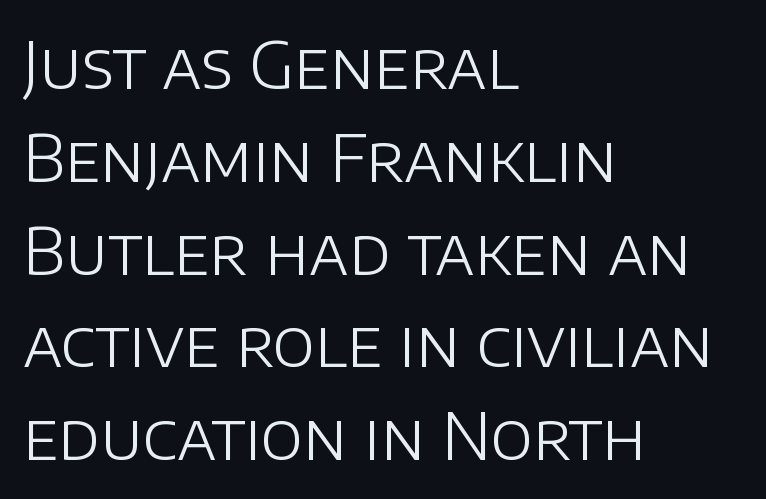
{"serif": "no", "italic": "no", "bold": "no", "weight": "light", "width": "normal", "stroke_contrast": "low", "x_height": "large", "monospaced": "no", "underline": "no", "align": "left", "line_spacing": "normal", "line_spacing_ratio": 1.45, "letter_spacing": "normal", "letter_spacing_em": 0.0, "glyph_px": 64}
